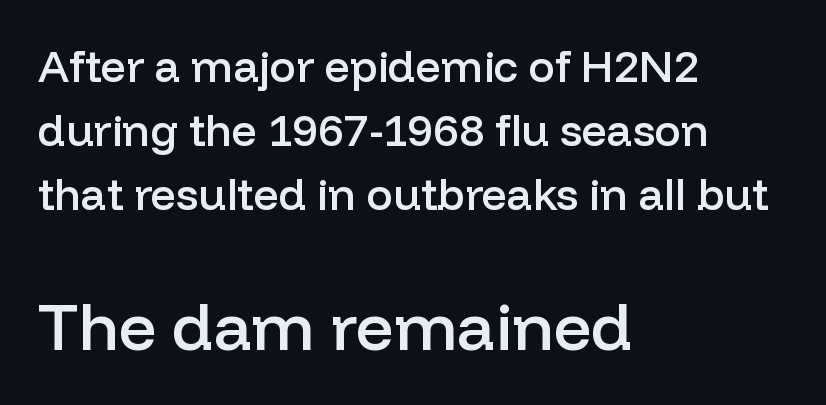
{"serif": "no", "italic": "no", "bold": "semi", "weight": "semibold", "width": "normal", "stroke_contrast": "low", "x_height": "medium", "monospaced": "no", "underline": "no", "align": "left", "line_spacing": "normal", "line_spacing_ratio": 1.46, "letter_spacing": "normal", "letter_spacing_em": 0.0, "larger_block": "second", "size_ratio": 1.5, "glyph_px": 66}
